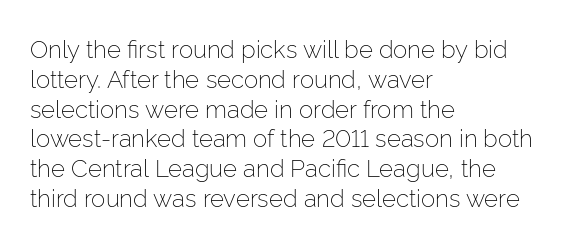
If you drew a line through each stem, it would be perfectly vertical. Tracking value appears to be zero — textbook default spacing. The rag falls on the right side of this text block. The face looks like a standard text weight, possibly lighter. The string is rendered with underlining switched off.
